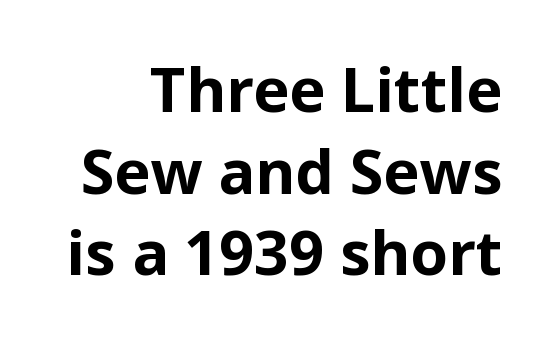
Q: Is the text bold? A: Yes.
Q: Is the text italic (slanted)? A: No, it is upright.
Q: Is the typeface a serif or a sans-serif typeface? A: Sans-serif.
Q: Is the text underlined? A: No.
Q: How is the paragraph aligned? A: Right-aligned.
Q: Is the spacing between letters normal or unusually wide? A: Normal.
Q: Is the spacing between lines tight, normal or loose? A: Normal.
Q: Width (condensed, normal, or wide)? A: Normal.
Q: Stroke contrast? A: Low.
Q: x-height? A: Medium.
Q: Monospaced? A: No.
